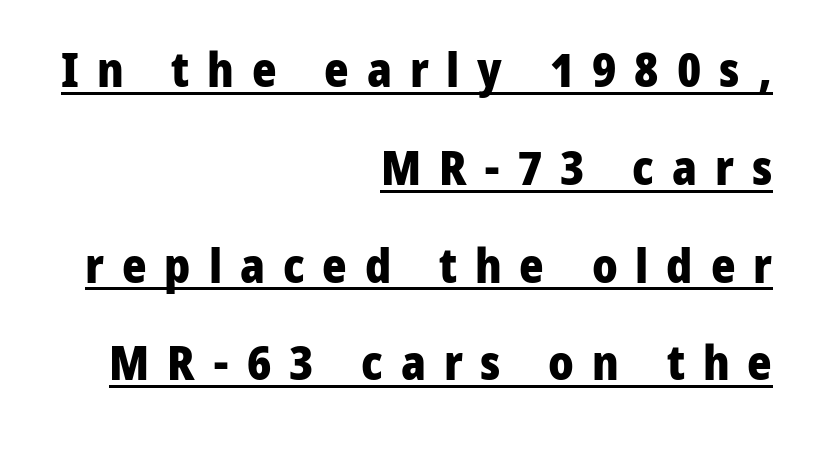
{"serif": "no", "italic": "no", "bold": "yes", "weight": "heavy", "width": "normal", "stroke_contrast": "low", "x_height": "medium", "monospaced": "no", "underline": "yes", "align": "right", "line_spacing": "loose", "line_spacing_ratio": 2.08, "letter_spacing": "wide", "letter_spacing_em": 0.38, "glyph_px": 47}
